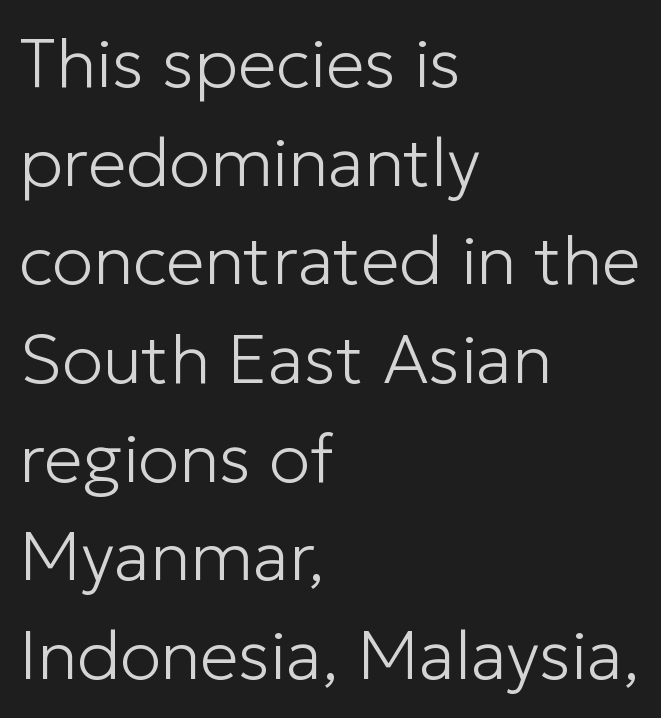
Every character sits straight up, as roman type does. Glance below the letters and you will spot only blank space. Leading: standard. No feet cap the strokes, marking this as sans-serif type. These lines are rendered in a variable-pitch font.
